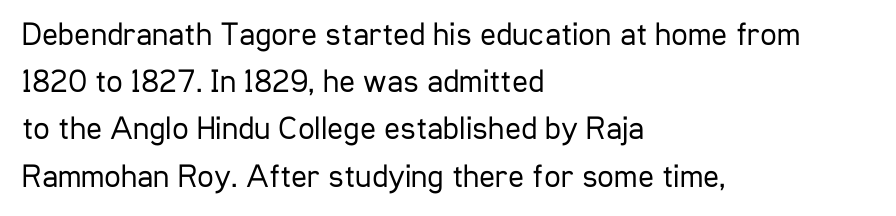
The image shows 33 px regular-weight, condensed sans-serif type, upright; set left-aligned, normal line spacing (1.43x), normal letter spacing, not underlined; low stroke contrast and a medium x-height.
